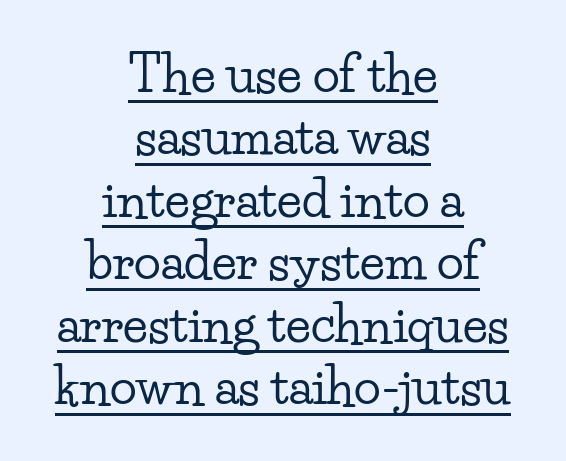
The image shows 50 px wide serif type, upright; set centered, normal line spacing (1.25x), normal letter spacing, underlined; low stroke contrast and a small x-height.
